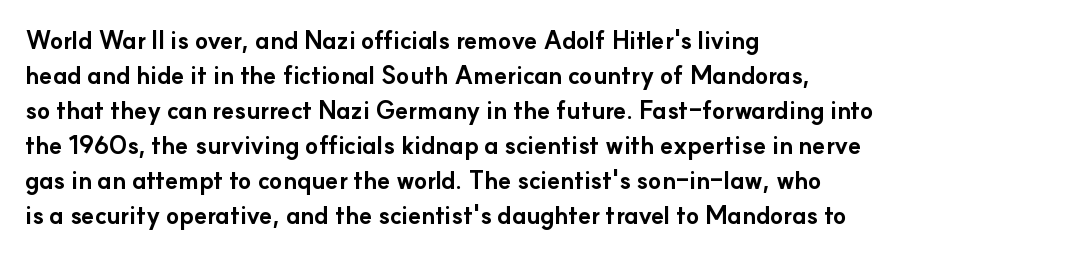
The image shows 24 px bold type, upright; set left-aligned, normal line spacing (1.46x), normal letter spacing, not underlined.
